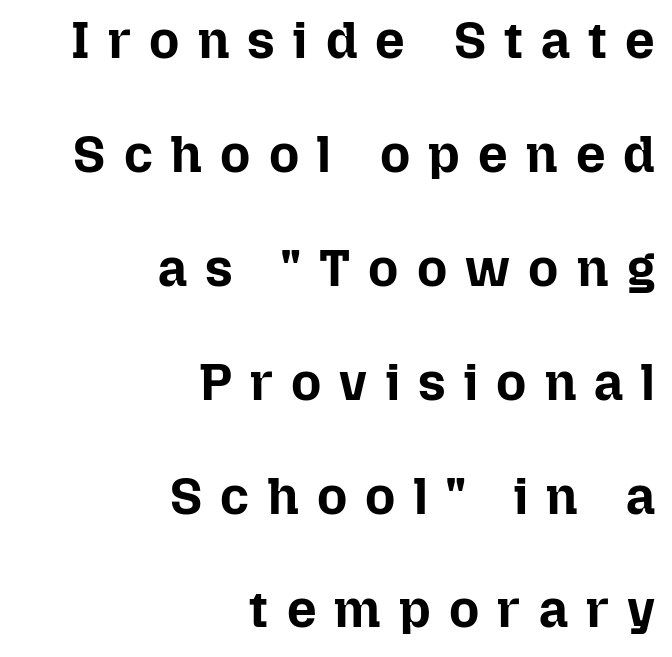
{"italic": "no", "bold": "yes", "weight": "bold", "width": "normal", "stroke_contrast": "low", "x_height": "medium", "monospaced": "no", "underline": "no", "align": "right", "line_spacing": "loose", "line_spacing_ratio": 2.19, "letter_spacing": "wide", "letter_spacing_em": 0.35, "glyph_px": 52}
